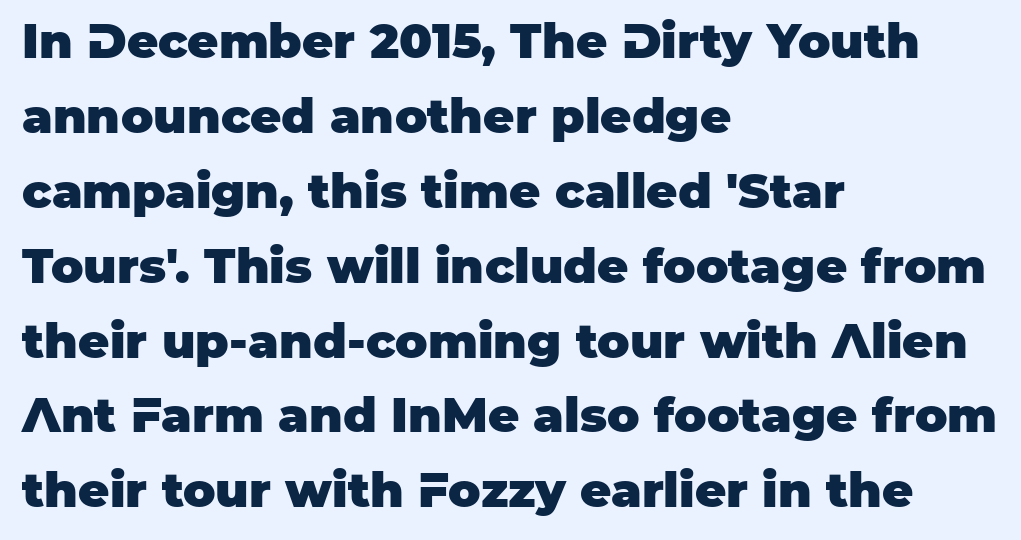
Upright lettering throughout. Line spacing here is normal. The strip under each line holds only bare page. Bold? Absolutely — the strokes are thick and heavy. Nothing unusual about the tracking: characters are spaced as the font intends. The rendering anchors every line to the left-hand side.
